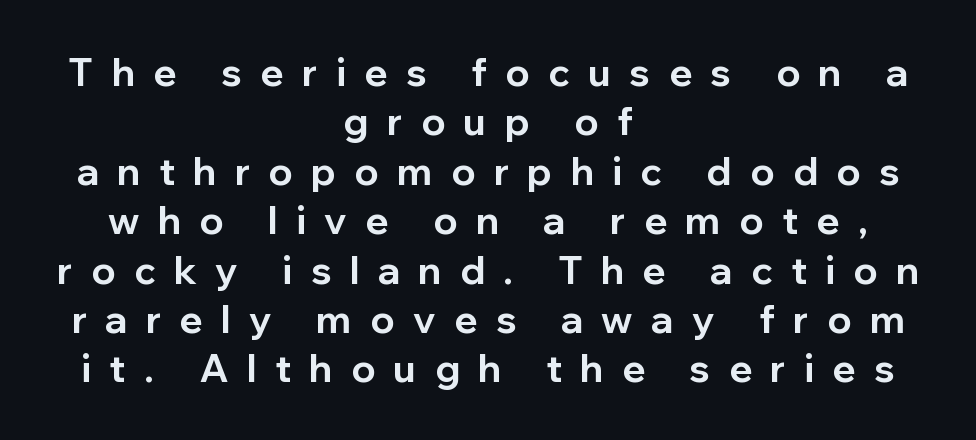
The image shows 38 px bold sans-serif type, upright; set centered, normal line spacing (1.3x), unusually wide letter spacing (+0.49 em), not underlined; low stroke contrast and a medium x-height.
